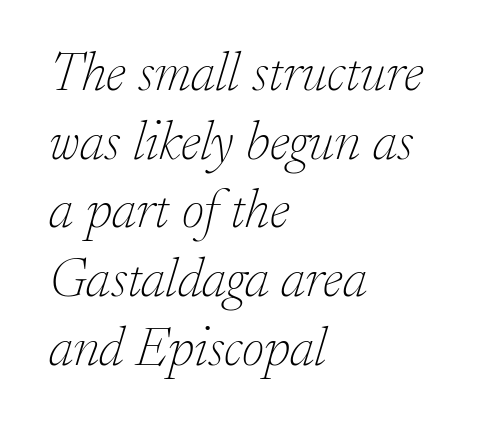
Q: Is the text bold? A: No.
Q: Is the text italic (slanted)? A: Yes, it leans right by about 17 degrees.
Q: Is the typeface a serif or a sans-serif typeface? A: Serif.
Q: Is the text underlined? A: No.
Q: How is the paragraph aligned? A: Left-aligned.
Q: Is the spacing between letters normal or unusually wide? A: Normal.
Q: Is the spacing between lines tight, normal or loose? A: Normal.
Q: Width (condensed, normal, or wide)? A: Normal.
Q: Stroke contrast? A: Low.
Q: x-height? A: Small.
Q: Monospaced? A: No.
